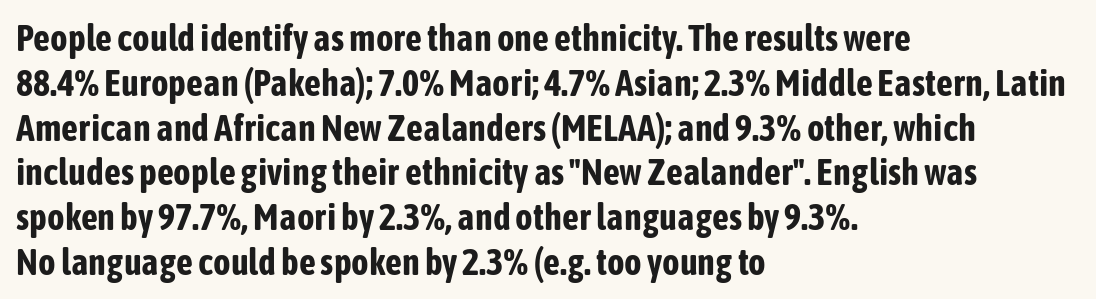
Q: Is the text bold? A: Yes.
Q: Is the text italic (slanted)? A: No, it is upright.
Q: Is the typeface a serif or a sans-serif typeface? A: Sans-serif.
Q: Is the text underlined? A: No.
Q: How is the paragraph aligned? A: Left-aligned.
Q: Is the spacing between letters normal or unusually wide? A: Normal.
Q: Width (condensed, normal, or wide)? A: Condensed.
Q: Stroke contrast? A: Low.
Q: x-height? A: Medium.
Q: Monospaced? A: No.
